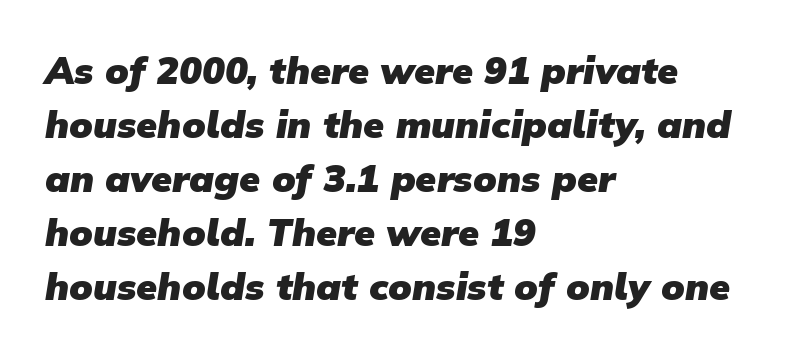
The image shows 38 px heavy sans-serif type; set left-aligned, normal line spacing (1.42x), normal letter spacing, not underlined; low stroke contrast and a medium x-height.
